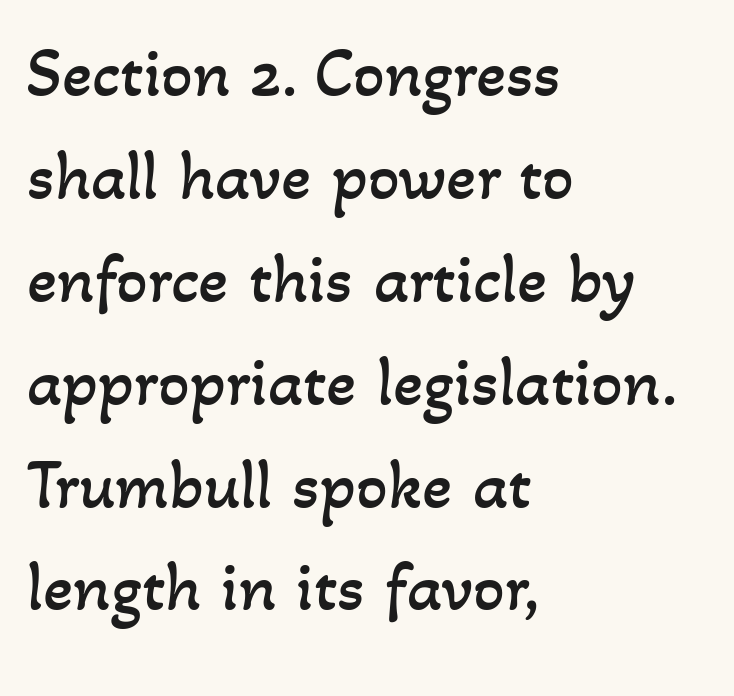
{"bold": "no", "weight": "regular", "width": "normal", "stroke_contrast": "low", "x_height": "small", "monospaced": "no", "underline": "no", "align": "left", "line_spacing": "normal", "line_spacing_ratio": 1.47, "letter_spacing": "normal", "letter_spacing_em": 0.0, "glyph_px": 70}
